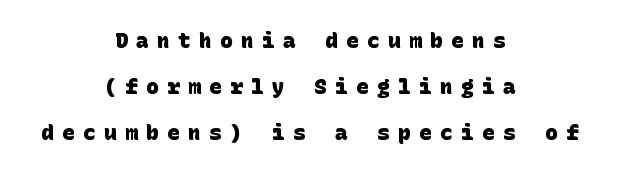
Q: Is the text bold? A: Yes.
Q: Is the text underlined? A: No.
Q: How is the paragraph aligned? A: Centered.
Q: Is the spacing between letters normal or unusually wide? A: Unusually wide.
Q: Is the spacing between lines tight, normal or loose? A: Loose.
